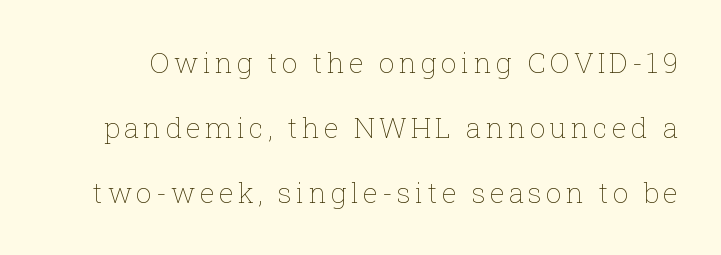
Q: Is the text bold? A: No.
Q: Is the text italic (slanted)? A: No, it is upright.
Q: Is the text underlined? A: No.
Q: Is the spacing between lines tight, normal or loose? A: Loose.
Q: Width (condensed, normal, or wide)? A: Normal.
Q: Stroke contrast? A: Low.
Q: x-height? A: Medium.
Q: Monospaced? A: No.
